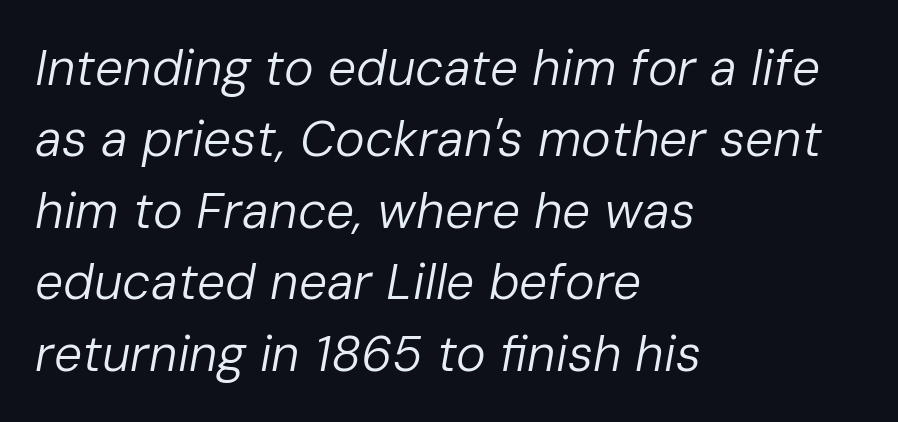
Q: Is the text bold? A: No.
Q: Is the text italic (slanted)? A: Yes, it leans right by about 10 degrees.
Q: Is the text underlined? A: No.
Q: How is the paragraph aligned? A: Left-aligned.
Q: Is the spacing between letters normal or unusually wide? A: Normal.
Q: Is the spacing between lines tight, normal or loose? A: Normal.
Q: Width (condensed, normal, or wide)? A: Normal.
Q: Stroke contrast? A: Low.
Q: x-height? A: Medium.
Q: Monospaced? A: No.
